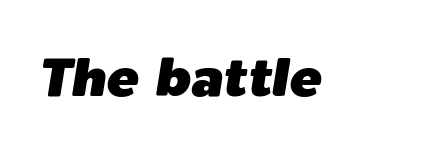
Q: Is the text italic (slanted)? A: Yes, it leans right by about 9 degrees.
Q: Is the text underlined? A: No.
Q: Is the spacing between letters normal or unusually wide? A: Normal.
Q: Width (condensed, normal, or wide)? A: Normal.
Q: Stroke contrast? A: Low.
Q: x-height? A: Medium.
Q: Monospaced? A: No.
